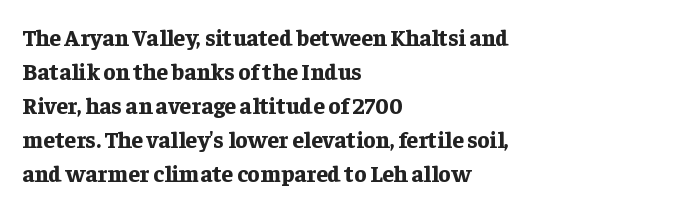
{"italic": "no", "bold": "yes", "underline": "no", "align": "left", "line_spacing": "normal", "line_spacing_ratio": 1.48, "letter_spacing": "normal", "letter_spacing_em": 0.0, "glyph_px": 23}
